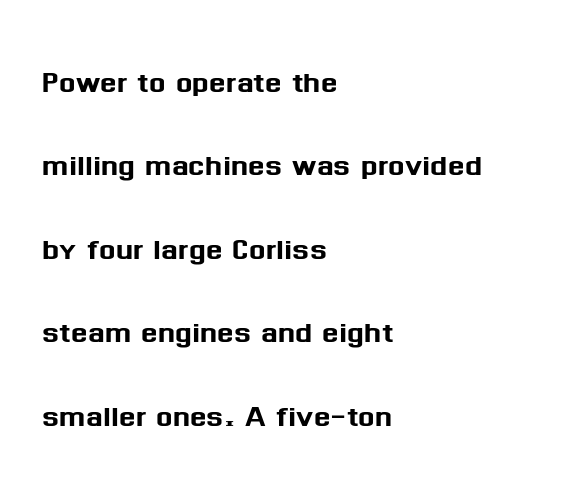
{"serif": "no", "italic": "no", "width": "normal", "stroke_contrast": "medium", "x_height": "medium", "monospaced": "no", "underline": "no", "align": "left", "line_spacing": "loose", "line_spacing_ratio": 2.14, "letter_spacing": "normal", "letter_spacing_em": 0.0, "glyph_px": 39}
